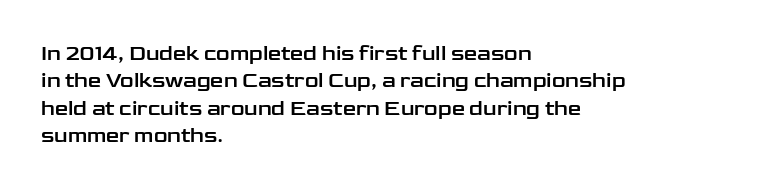
Q: Is the text italic (slanted)? A: No, it is upright.
Q: Is the text underlined? A: No.
Q: How is the paragraph aligned? A: Left-aligned.
Q: Is the spacing between letters normal or unusually wide? A: Normal.
Q: Is the spacing between lines tight, normal or loose? A: Normal.
